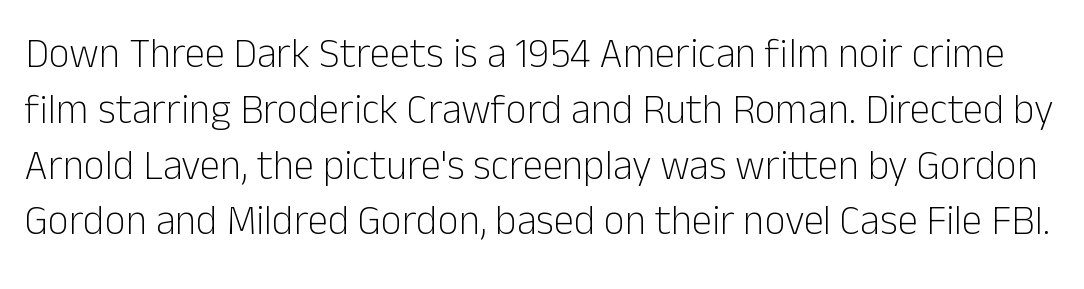
The image shows 41 px light sans-serif type, upright; set normal line spacing (1.36x), normal letter spacing, not underlined; low stroke contrast and a medium x-height.
